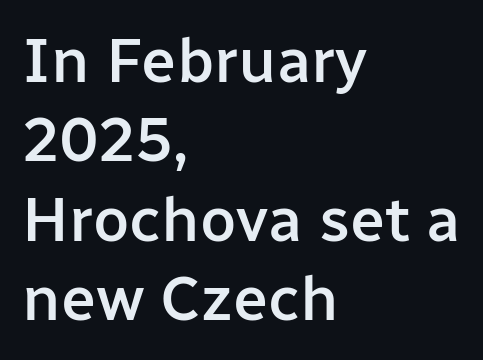
{"serif": "no", "italic": "no", "bold": "semi", "weight": "semibold", "width": "normal", "stroke_contrast": "low", "x_height": "medium", "monospaced": "no", "underline": "no", "align": "left", "line_spacing": "normal", "line_spacing_ratio": 1.26, "letter_spacing": "normal", "letter_spacing_em": 0.0, "glyph_px": 63}
